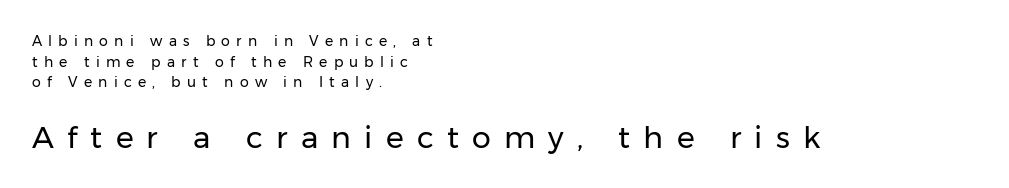
Q: Is the text bold? A: No.
Q: Is the text italic (slanted)? A: No, it is upright.
Q: Is the typeface a serif or a sans-serif typeface? A: Sans-serif.
Q: Is the text underlined? A: No.
Q: How is the paragraph aligned? A: Left-aligned.
Q: Is the spacing between letters normal or unusually wide? A: Unusually wide.
Q: Is the spacing between lines tight, normal or loose? A: Normal.
Q: Which block of text is set in a larger size, the first (top) or the second (bottom)? A: The second (bottom) one.
Q: Width (condensed, normal, or wide)? A: Normal.
Q: Stroke contrast? A: Low.
Q: x-height? A: Medium.
Q: Monospaced? A: No.
